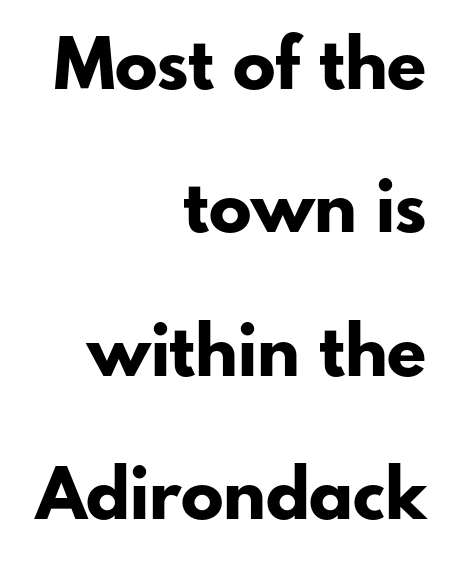
A full-strength bold gives these letters their thick strokes. This sample trades compactness for vertical openness between lines. This rendering features lettering with no underline. When letters stand straight like this, we call the style roman or upright. In CSS terms this would be text-align: right. Short note: letters normally spaced.
